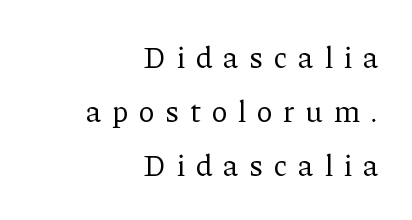
{"serif": "yes", "italic": "no", "bold": "no", "weight": "regular", "width": "normal", "stroke_contrast": "low", "x_height": "medium", "monospaced": "no", "underline": "no", "align": "right", "line_spacing_ratio": 1.8, "letter_spacing": "wide", "letter_spacing_em": 0.37, "glyph_px": 30}
